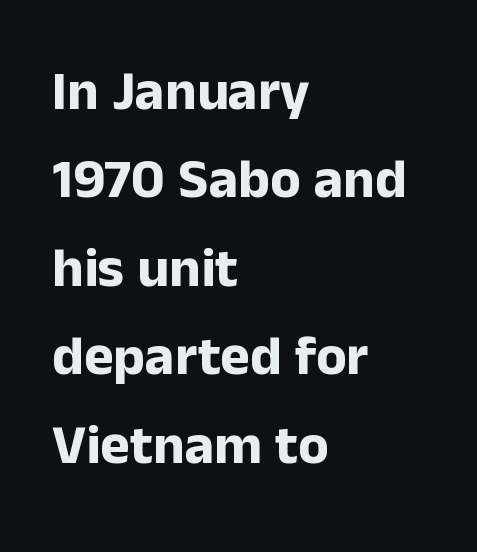
Rule under the text: the space is simply empty. Every character sits straight up, as roman type does. The lines are quadded left. Summary of vertical rhythm: regular, with standard interline spacing. Here the designer chose a conventional face with non-uniform glyph widths.
